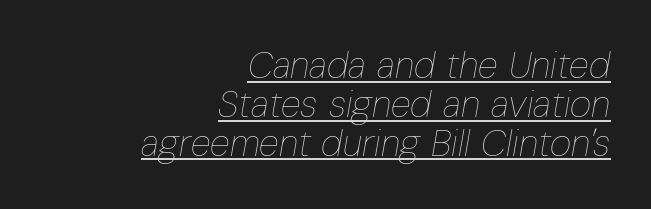
Look at the tracking — it's just the regular setting, nothing added. Students, observe the line beneath the letters — that is underlining. In CSS terms this would be text-align: right. Do the characters align in a grid? No, the font is proportional. Successive baselines arrive quickly, one right under another.
